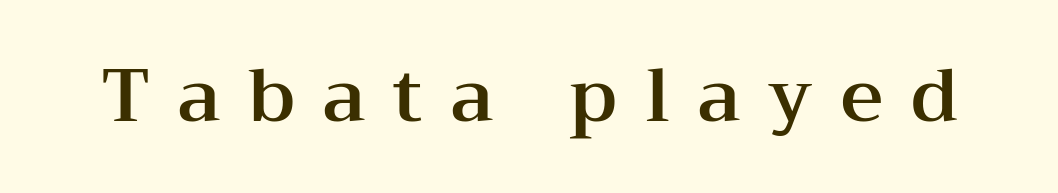
{"serif": "yes", "italic": "no", "width": "wide", "stroke_contrast": "medium", "x_height": "medium", "monospaced": "no", "underline": "no", "letter_spacing": "wide", "letter_spacing_em": 0.38, "glyph_px": 74}
